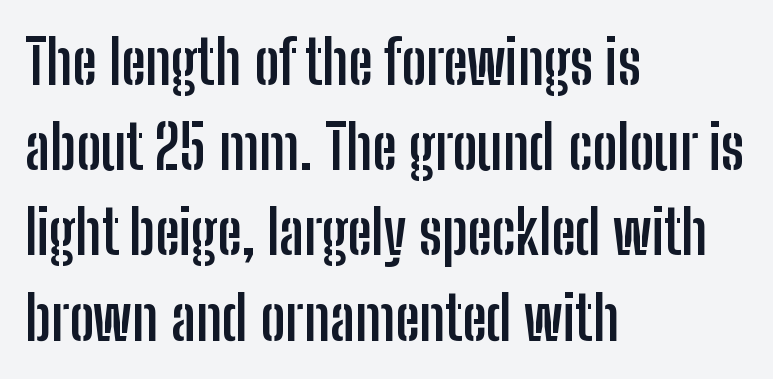
The image shows 60 px semibold, condensed sans-serif type, upright; set left-aligned, normal line spacing (1.42x), normal letter spacing, not underlined; low stroke contrast and a medium x-height.
